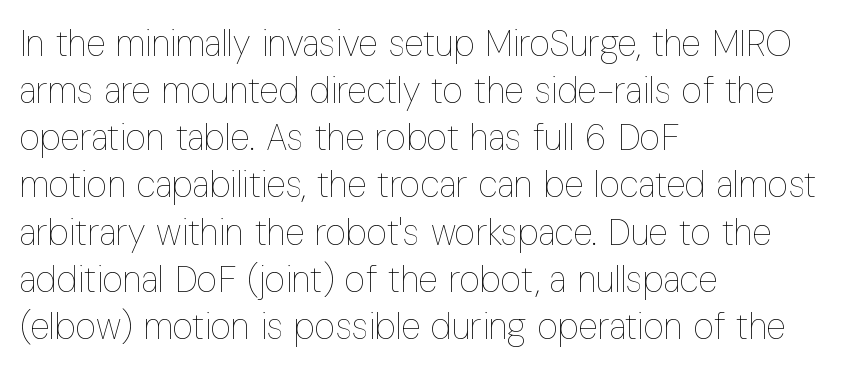
Compared with typical paragraphs, the rows here are spaced about the same. The space directly below the letters is spotless. Counters stay open thanks to moderate or lighter strokes. The rendering uses natural spacing where letterforms have individual widths. Honestly, the letter spacing is just normal — you wouldn't notice it. These lines stack with their left ends in a neat column.
